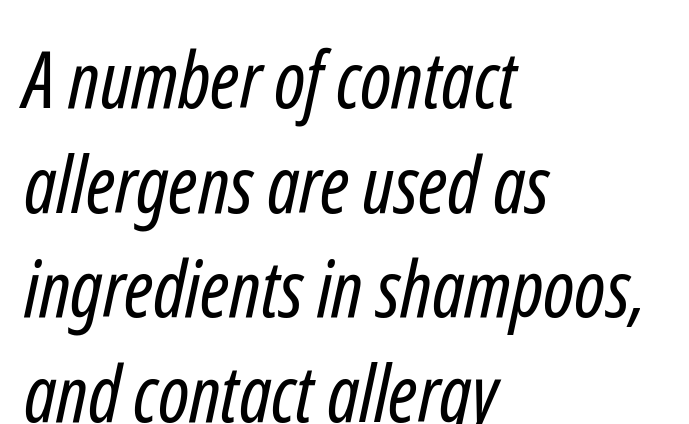
{"serif": "no", "bold": "no", "weight": "regular", "width": "condensed", "stroke_contrast": "low", "x_height": "medium", "monospaced": "no", "underline": "no", "align": "left", "line_spacing": "normal", "line_spacing_ratio": 1.34, "letter_spacing": "normal", "letter_spacing_em": 0.0, "glyph_px": 78}
